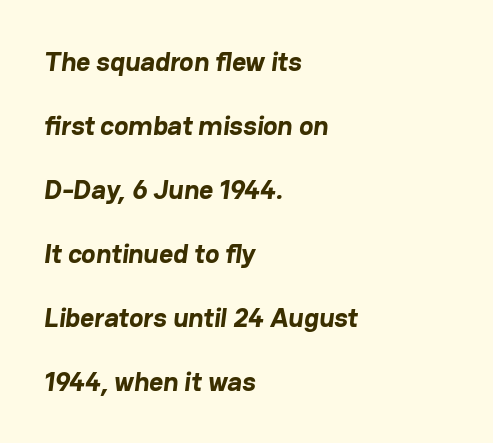
The image shows 27 px bold type; set left-aligned, loose line spacing (2.37x), normal letter spacing, not underlined.
